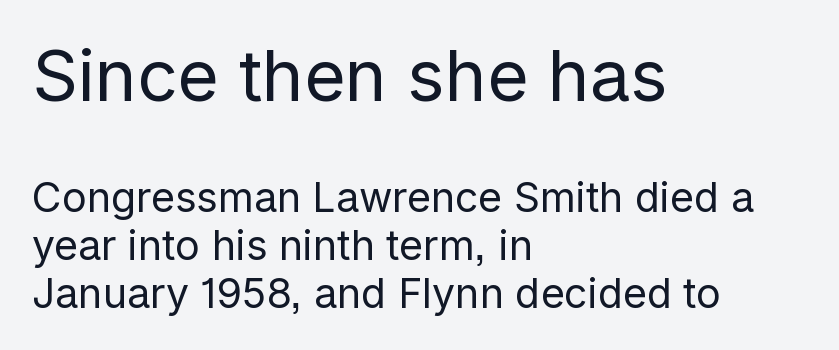
{"serif": "no", "italic": "no", "bold": "no", "weight": "regular", "width": "normal", "stroke_contrast": "low", "x_height": "medium", "monospaced": "no", "underline": "no", "align": "left", "line_spacing_ratio": 1.17, "letter_spacing": "normal", "letter_spacing_em": 0.0, "larger_block": "first", "size_ratio": 1.73, "glyph_px": 71}
